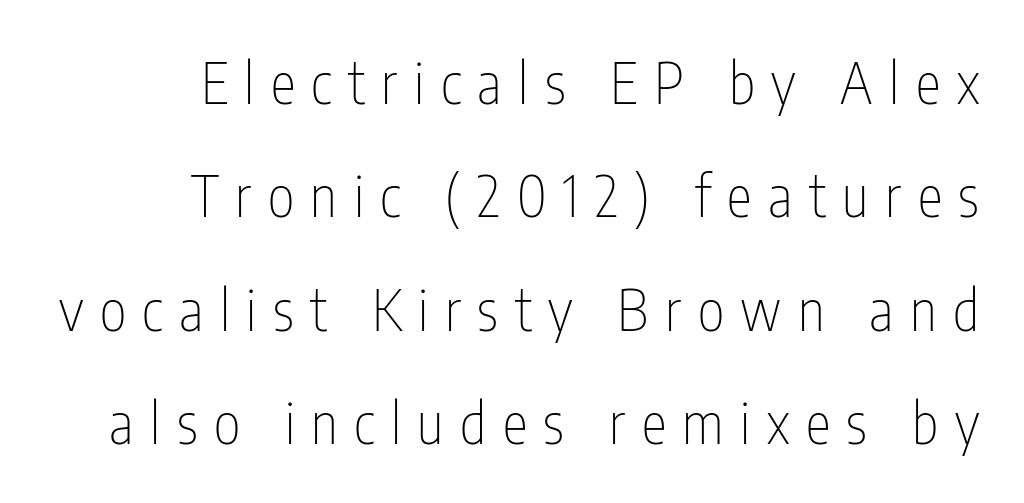
Q: Is the text bold? A: No.
Q: Is the text italic (slanted)? A: No, it is upright.
Q: Is the typeface a serif or a sans-serif typeface? A: Sans-serif.
Q: Is the text underlined? A: No.
Q: How is the paragraph aligned? A: Right-aligned.
Q: Is the spacing between letters normal or unusually wide? A: Unusually wide.
Q: Is the spacing between lines tight, normal or loose? A: Loose.
Q: Width (condensed, normal, or wide)? A: Condensed.
Q: Stroke contrast? A: Low.
Q: x-height? A: Medium.
Q: Monospaced? A: No.
